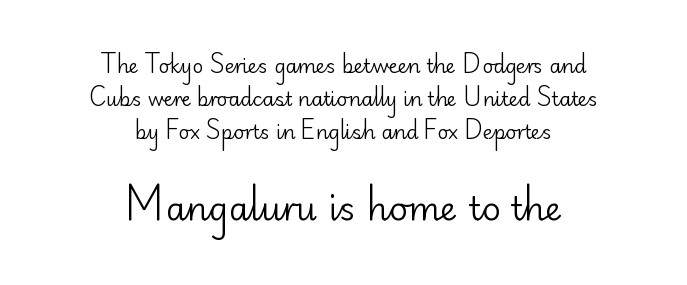
{"serif": "no", "italic": "no", "bold": "no", "weight": "regular", "width": "normal", "stroke_contrast": "low", "x_height": "small", "monospaced": "no", "underline": "no", "align": "center", "line_spacing_ratio": 1.73, "letter_spacing": "normal", "letter_spacing_em": 0.0, "larger_block": "second", "size_ratio": 1.74, "glyph_px": 33}
